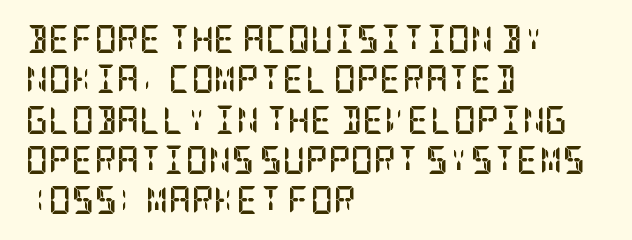
It's the straight-up-and-down kind of type. One glance says typical: line gaps are just what's usual. A classic flush-left, rag-right setting is used for this passage. Honestly, there is no underline to notice here at all. Heft: maximum for text — a bold. The passage shown has conventional tracking throughout.
